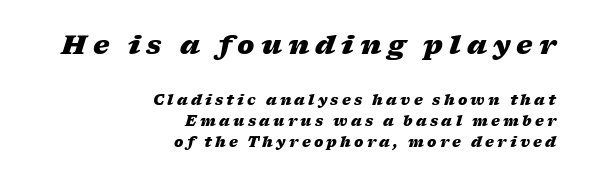
{"italic": "yes", "lean": "right", "slant_degrees": 17, "bold": "yes", "underline": "no", "align": "right", "line_spacing": "normal", "line_spacing_ratio": 1.5, "letter_spacing": "wide", "letter_spacing_em": 0.23, "larger_block": "first", "size_ratio": 1.86, "glyph_px": 26}
